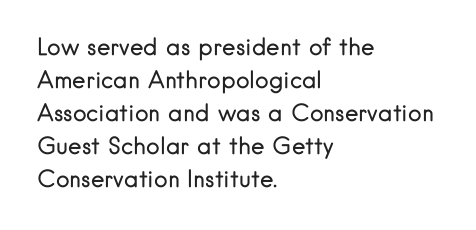
{"italic": "no", "bold": "no", "underline": "no", "align": "left", "line_spacing": "normal", "line_spacing_ratio": 1.43, "letter_spacing": "normal", "letter_spacing_em": 0.0, "glyph_px": 23}
